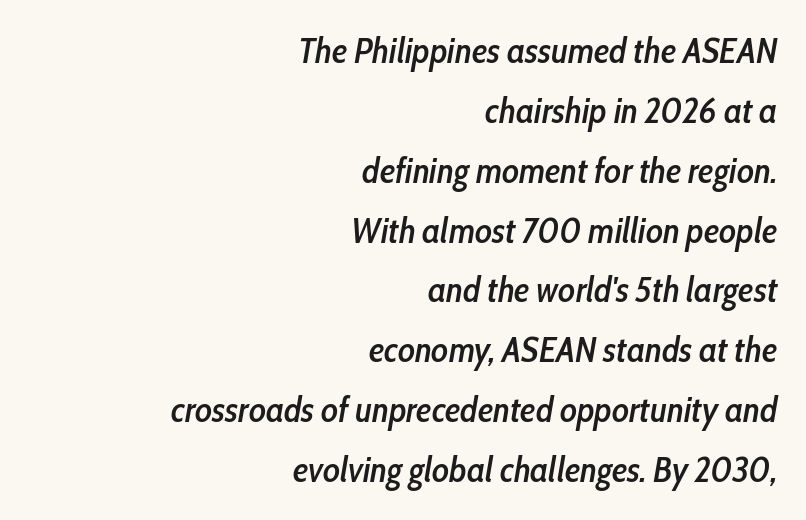
A typesetter would call this proportional, since set widths differ per character. Look at the stroke-to-counter ratio: somewhat heavy, a semibold. Teacher's note: observe the even right margin — that is flush-right alignment. No extra tracking has been applied to these lines.
